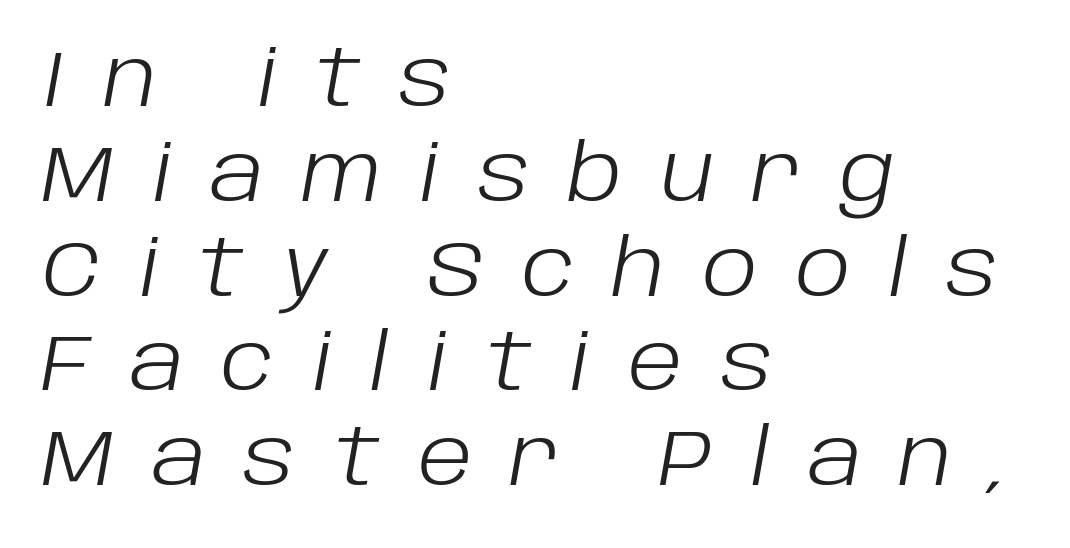
{"italic": "yes", "lean": "right", "slant_degrees": 10, "bold": "no", "weight": "light", "width": "normal", "stroke_contrast": "low", "x_height": "large", "monospaced": "no", "underline": "no", "align": "left", "line_spacing_ratio": 1.2, "letter_spacing": "wide", "letter_spacing_em": 0.48, "glyph_px": 79}
